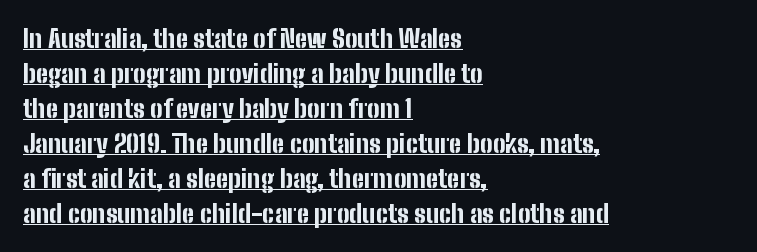
The image shows 25 px bold type, upright; set left-aligned, normal line spacing (1.4x), normal letter spacing, underlined.
